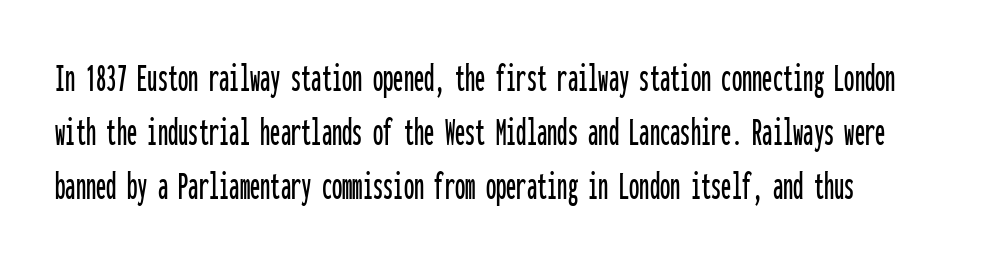
The image shows 41 px condensed sans-serif type, upright, monospaced; set left-aligned, normal line spacing (1.32x), normal letter spacing, not underlined; low stroke contrast and a medium x-height.
